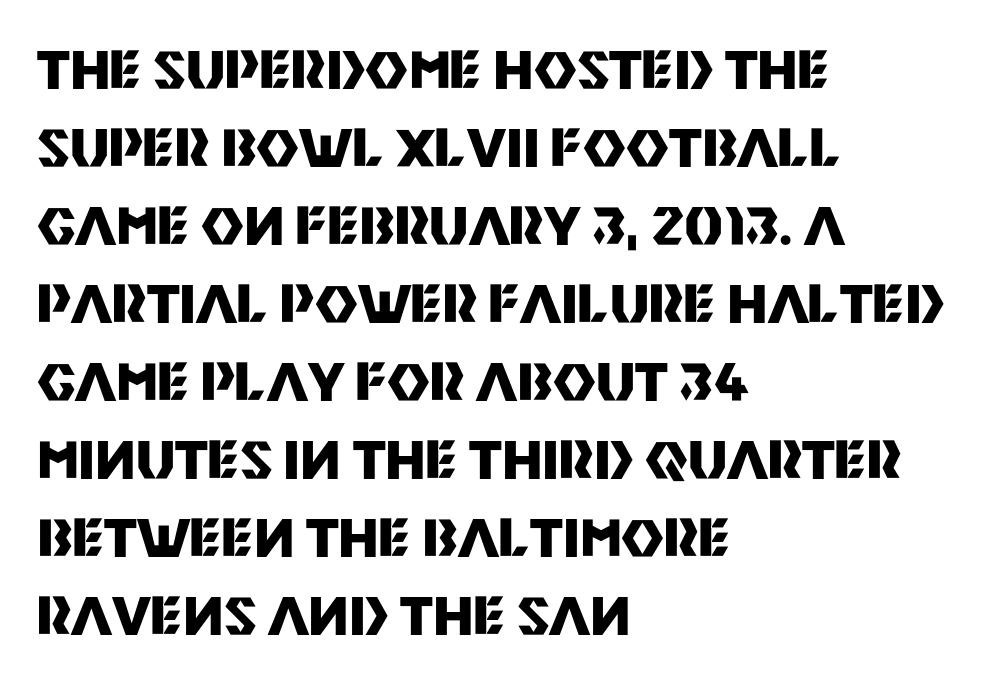
The image shows 52 px heavy sans-serif type, upright; set left-aligned, normal line spacing (1.5x), normal letter spacing, not underlined; medium stroke contrast and a large x-height.
